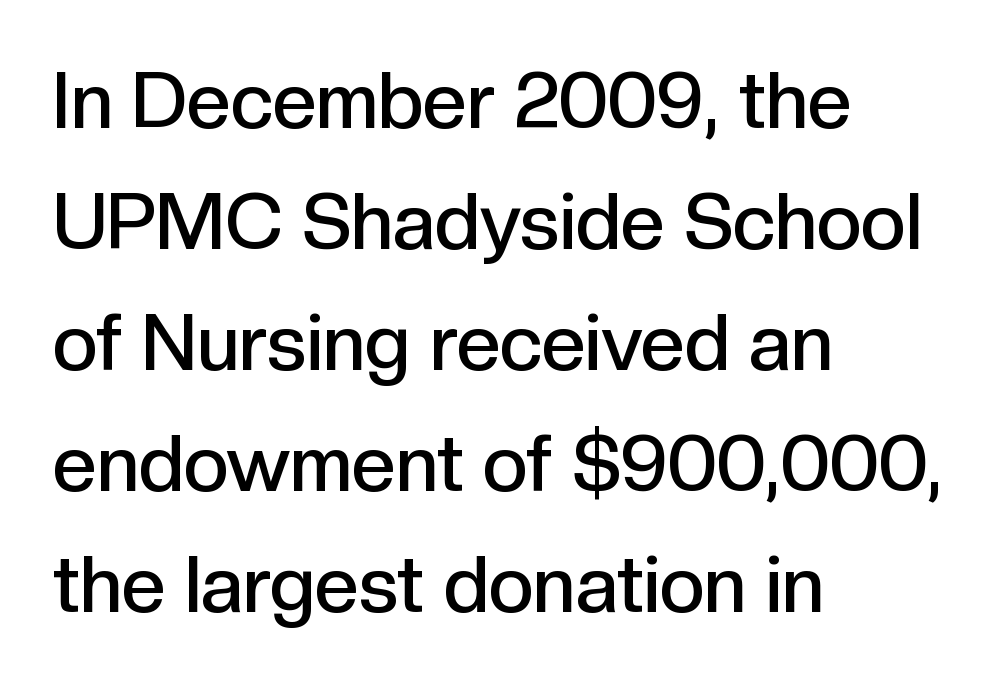
Q: Is the text bold? A: Semi-bold.
Q: Is the text italic (slanted)? A: No, it is upright.
Q: Is the typeface a serif or a sans-serif typeface? A: Sans-serif.
Q: Is the text underlined? A: No.
Q: How is the paragraph aligned? A: Left-aligned.
Q: Is the spacing between letters normal or unusually wide? A: Normal.
Q: Is the spacing between lines tight, normal or loose? A: Normal.
Q: Width (condensed, normal, or wide)? A: Normal.
Q: x-height? A: Medium.
Q: Monospaced? A: No.
